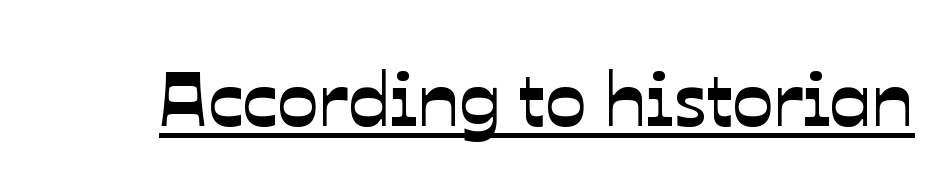
Q: Is the typeface a serif or a sans-serif typeface? A: Sans-serif.
Q: Is the text underlined? A: Yes.
Q: Is the spacing between letters normal or unusually wide? A: Normal.
Q: Width (condensed, normal, or wide)? A: Normal.
Q: Stroke contrast? A: Low.
Q: x-height? A: Medium.
Q: Monospaced? A: No.
